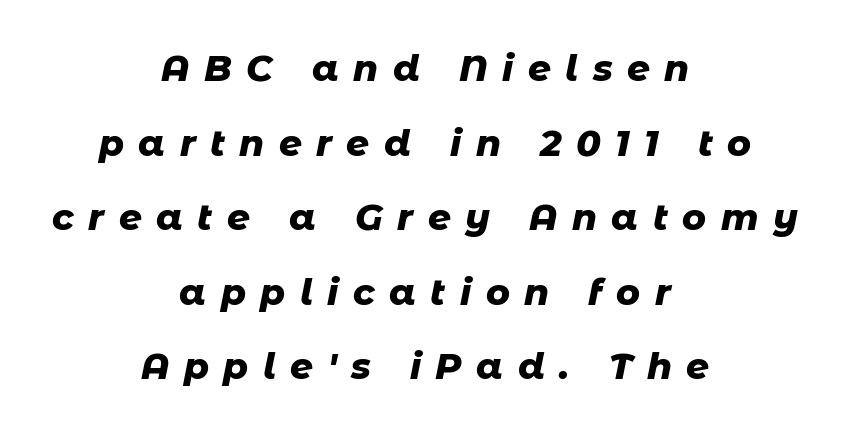
The font is running at its bold setting. Think of a printed novel: that variable character pitch is what you see here. A clean baseline with only descenders dipping below it. Both edges are ragged and mirror each other, which tells us the setting is centered. Loosely led — the rows are spread out. Yep, that's italic — everything's leaning.
